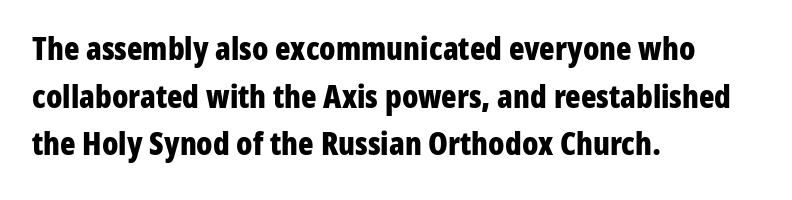
The image shows 32 px bold, condensed sans-serif type, upright; set left-aligned, normal line spacing (1.49x), normal letter spacing, not underlined; low stroke contrast and a medium x-height.
